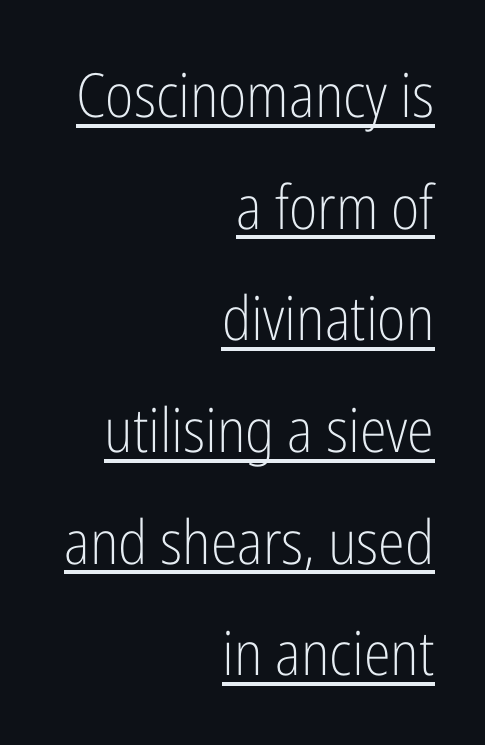
The typesetter has applied underlining to the passage shown. What kind of face is this? One without serifs — a sans. Visually the block forms a straight wall on the right and a jagged coastline on the left. It's the straight-up-and-down kind of type. The tracking reads as untouched default to a designer's eye. Bold? No — there's no thickening of the strokes.
